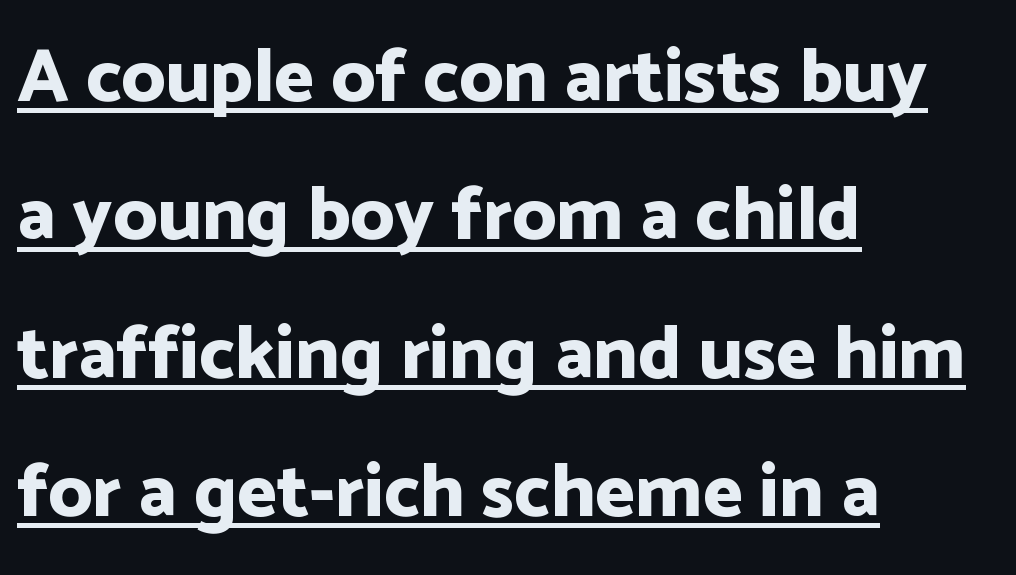
Q: Is the text bold? A: Yes.
Q: Is the text italic (slanted)? A: No, it is upright.
Q: Is the typeface a serif or a sans-serif typeface? A: Sans-serif.
Q: Is the text underlined? A: Yes.
Q: How is the paragraph aligned? A: Left-aligned.
Q: Is the spacing between letters normal or unusually wide? A: Normal.
Q: Width (condensed, normal, or wide)? A: Normal.
Q: Stroke contrast? A: Low.
Q: x-height? A: Medium.
Q: Monospaced? A: No.
